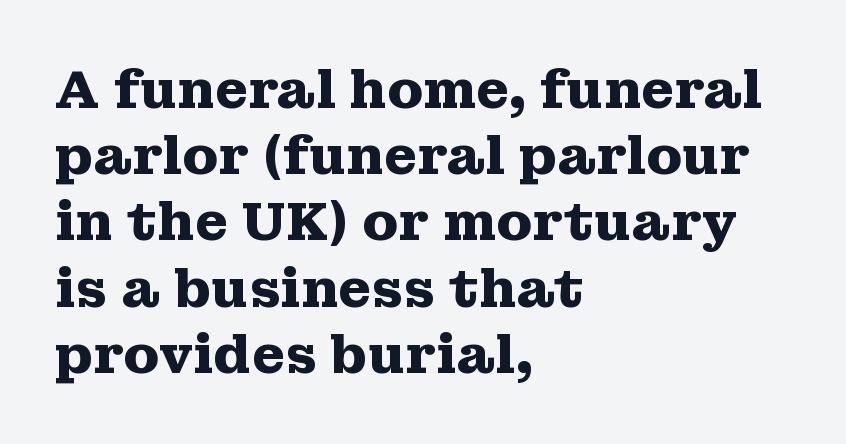
{"serif": "yes", "italic": "no", "bold": "yes", "weight": "heavy", "width": "wide", "stroke_contrast": "medium", "x_height": "medium", "monospaced": "no", "underline": "no", "align": "left", "line_spacing": "normal", "line_spacing_ratio": 1.25, "letter_spacing": "normal", "letter_spacing_em": 0.0, "glyph_px": 53}
